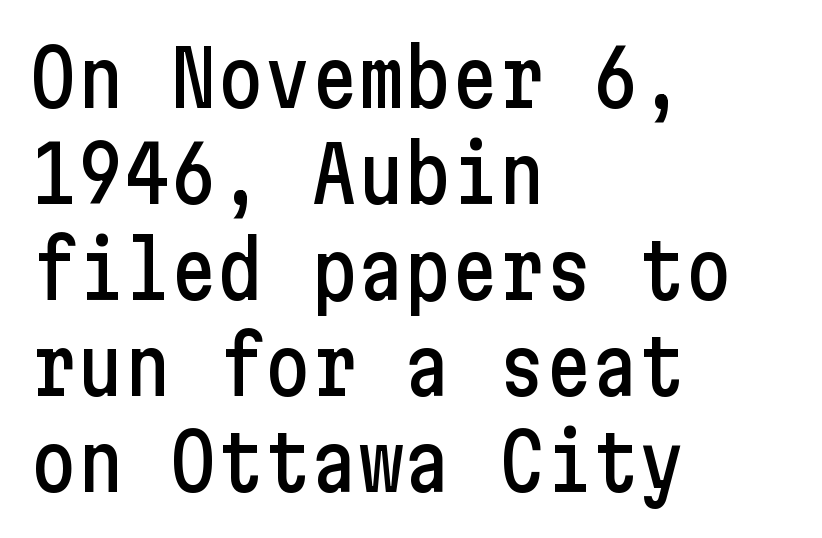
{"serif": "no", "italic": "no", "width": "condensed", "stroke_contrast": "low", "x_height": "medium", "underline": "no", "align": "left", "line_spacing_ratio": 1.23, "letter_spacing": "normal", "letter_spacing_em": 0.0, "glyph_px": 78}
